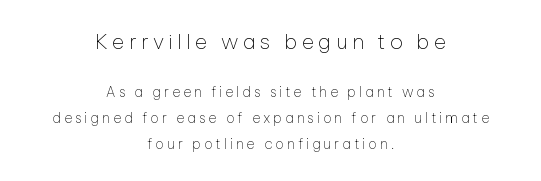
Q: Is the text bold? A: No.
Q: Is the text italic (slanted)? A: No, it is upright.
Q: Is the text underlined? A: No.
Q: How is the paragraph aligned? A: Centered.
Q: Is the spacing between letters normal or unusually wide? A: Unusually wide.
Q: Which block of text is set in a larger size, the first (top) or the second (bottom)? A: The first (top) one.
